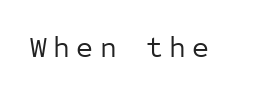
The letters march in equal steps, a hallmark of fixed-pitch type. Posture: vertical. Decoration check: the copy has no underline. The cut favours lightness, reaching ordinary text weight at its darkest.
